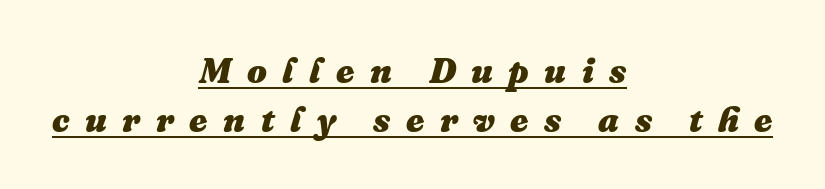
The image shows 35 px heavy type, italic (leaning right); set centered, normal line spacing (1.39x), unusually wide letter spacing (+0.44 em), underlined; medium stroke contrast and a medium x-height.
